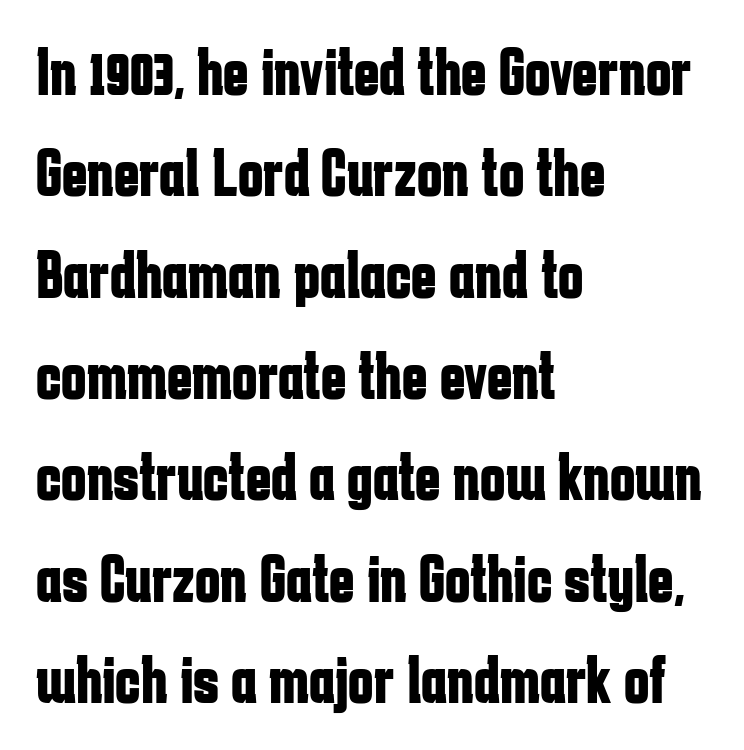
Q: Is the text bold? A: Yes.
Q: Is the text italic (slanted)? A: No, it is upright.
Q: Is the typeface a serif or a sans-serif typeface? A: Sans-serif.
Q: Is the text underlined? A: No.
Q: How is the paragraph aligned? A: Left-aligned.
Q: Is the spacing between letters normal or unusually wide? A: Normal.
Q: Is the spacing between lines tight, normal or loose? A: Normal.
Q: Width (condensed, normal, or wide)? A: Condensed.
Q: Stroke contrast? A: Low.
Q: x-height? A: Medium.
Q: Monospaced? A: No.
